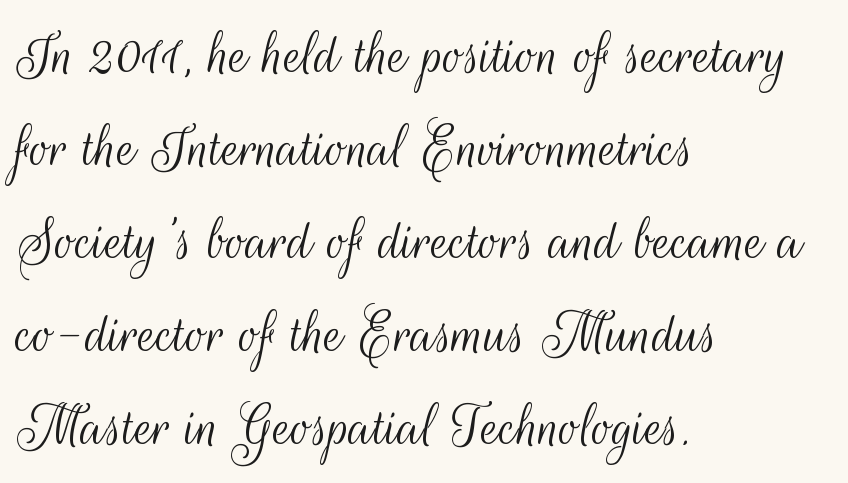
{"serif": "no", "bold": "no", "weight": "light", "width": "condensed", "stroke_contrast": "medium", "x_height": "small", "monospaced": "no", "underline": "no", "align": "left", "line_spacing": "normal", "line_spacing_ratio": 1.43, "letter_spacing": "normal", "letter_spacing_em": 0.0, "glyph_px": 65}
